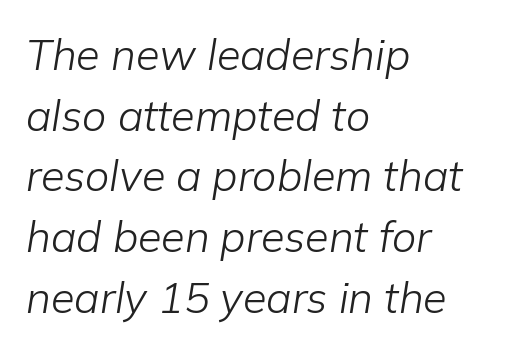
{"italic": "yes", "lean": "right", "slant_degrees": 9, "bold": "no", "weight": "light", "width": "normal", "stroke_contrast": "low", "x_height": "medium", "monospaced": "no", "underline": "no", "align": "left", "line_spacing": "normal", "line_spacing_ratio": 1.41, "letter_spacing": "normal", "letter_spacing_em": 0.0, "glyph_px": 43}
